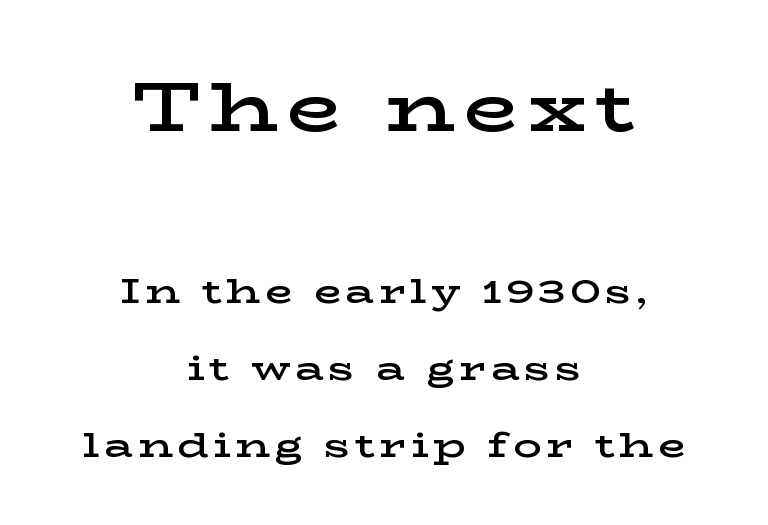
{"serif": "yes", "italic": "no", "bold": "semi", "weight": "semibold", "width": "wide", "stroke_contrast": "low", "x_height": "medium", "monospaced": "no", "underline": "no", "align": "center", "line_spacing": "loose", "line_spacing_ratio": 2.21, "larger_block": "first", "size_ratio": 2.0, "glyph_px": 70}
